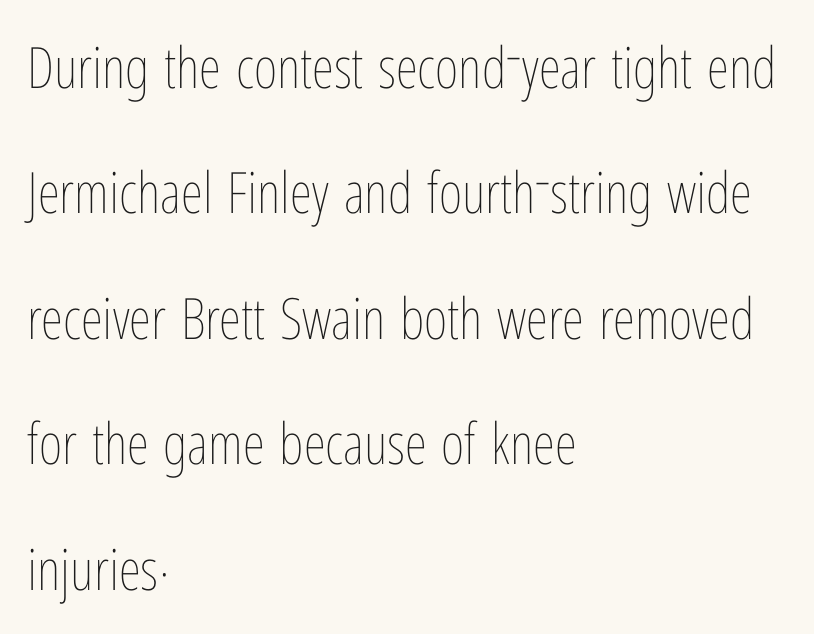
The image shows 57 px thin, condensed type, upright; set left-aligned, loose line spacing (2.2x), normal letter spacing, not underlined; low stroke contrast and a medium x-height.
